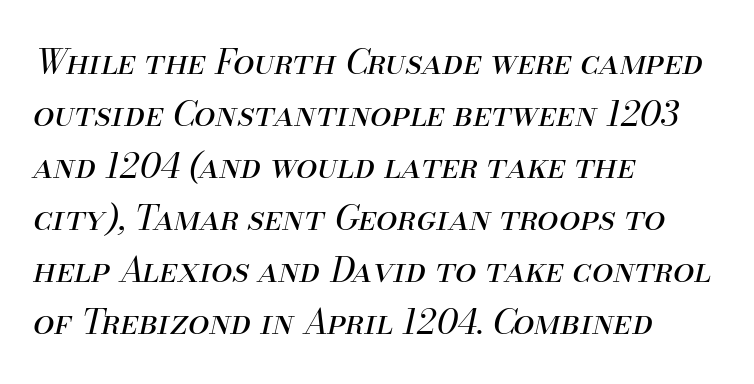
One-word summary of the alignment: left. Rows of type keep a routine distance in the vertical direction. Proportional: the letters do not fall into vertical columns. The face used here has a pronounced slope to its letters.
